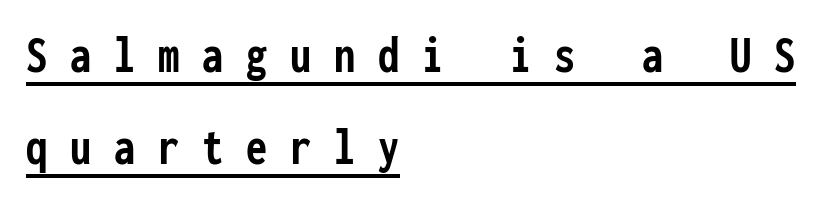
Q: Is the text bold? A: Yes.
Q: Is the text italic (slanted)? A: No, it is upright.
Q: Is the typeface a serif or a sans-serif typeface? A: Sans-serif.
Q: Is the text underlined? A: Yes.
Q: How is the paragraph aligned? A: Left-aligned.
Q: Is the spacing between letters normal or unusually wide? A: Unusually wide.
Q: Width (condensed, normal, or wide)? A: Condensed.
Q: Stroke contrast? A: Low.
Q: x-height? A: Medium.
Q: Monospaced? A: Yes.
